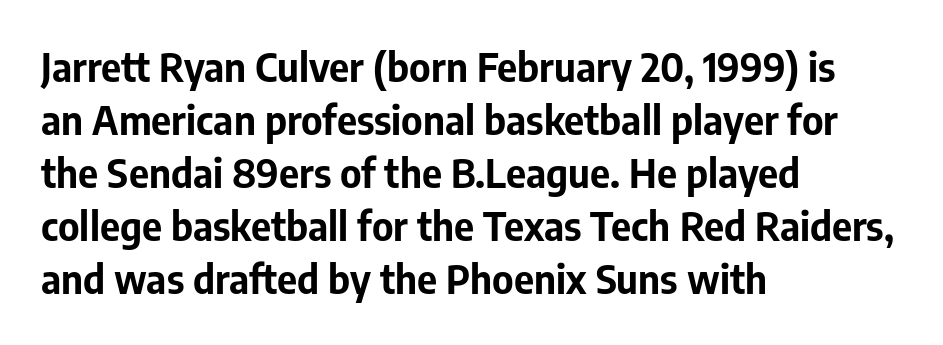
Q: Is the text bold? A: Yes.
Q: Is the text italic (slanted)? A: No, it is upright.
Q: Is the typeface a serif or a sans-serif typeface? A: Sans-serif.
Q: Is the text underlined? A: No.
Q: How is the paragraph aligned? A: Left-aligned.
Q: Is the spacing between letters normal or unusually wide? A: Normal.
Q: Is the spacing between lines tight, normal or loose? A: Normal.
Q: Width (condensed, normal, or wide)? A: Normal.
Q: Stroke contrast? A: Low.
Q: x-height? A: Medium.
Q: Monospaced? A: No.
